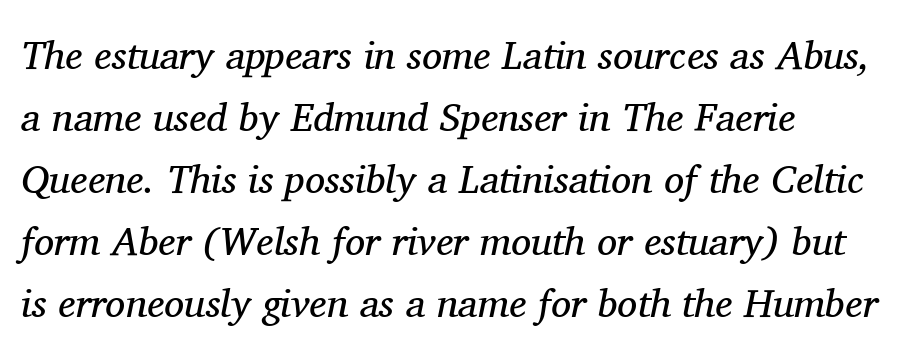
Posture: slanted. Varying glyph widths throughout — classic text-font behaviour. The vertical gap from one line to the next is medium. Tracking value appears to be zero — textbook default spacing. Font category for this specimen: serif. The typesetting does not lean heavy: it is not bold.
